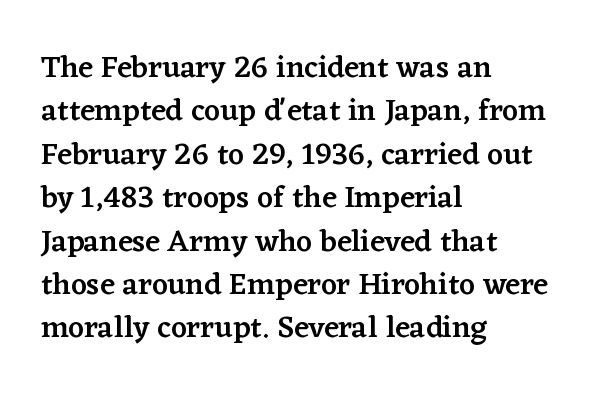
This rendering employs a face with finishing strokes, i.e., a serif. The letters stand straight up with perfectly vertical stems. Students, note that the glyphs here touch the page at normal intervals. This rendering features lettering with no underline.
